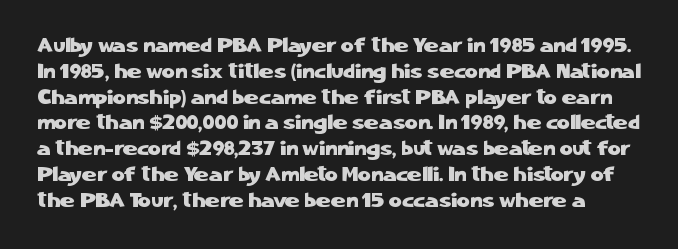
{"italic": "no", "underline": "no", "line_spacing": "normal", "line_spacing_ratio": 1.29, "letter_spacing": "normal", "letter_spacing_em": 0.0, "glyph_px": 20}
